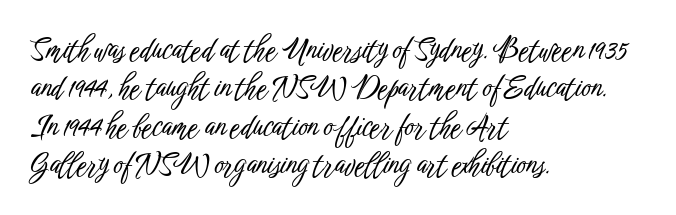
Q: Is the text italic (slanted)? A: Yes.
Q: Is the typeface a serif or a sans-serif typeface? A: Sans-serif.
Q: Is the text underlined? A: No.
Q: How is the paragraph aligned? A: Left-aligned.
Q: Is the spacing between letters normal or unusually wide? A: Normal.
Q: Is the spacing between lines tight, normal or loose? A: Normal.
Q: Width (condensed, normal, or wide)? A: Condensed.
Q: Stroke contrast? A: Low.
Q: x-height? A: Medium.
Q: Monospaced? A: No.
